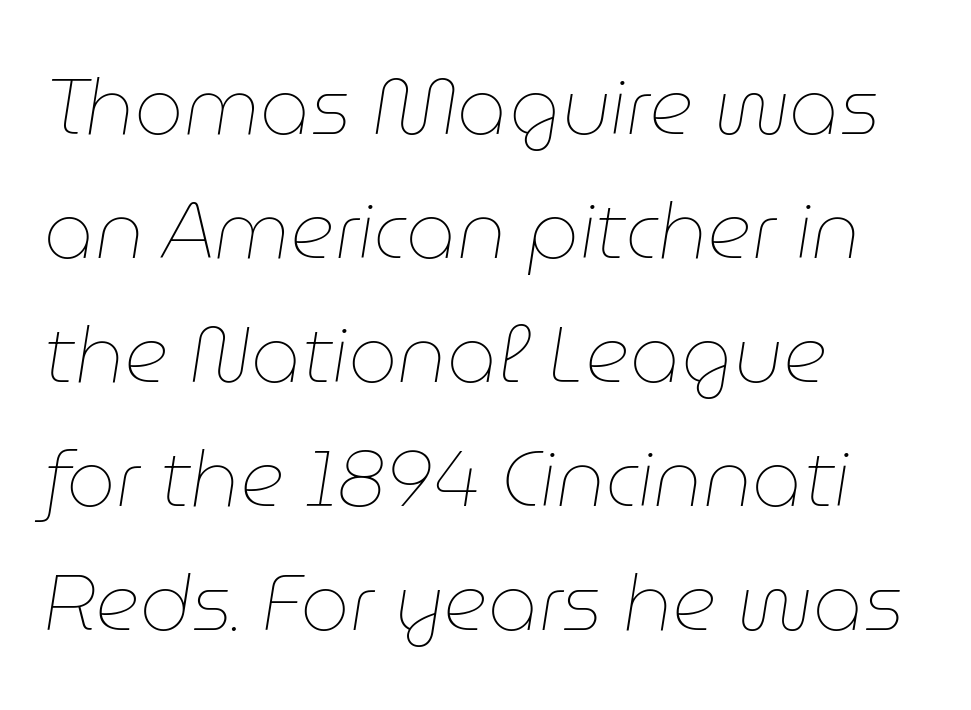
Tall strokes in this sample are angled rather than plumb. Typeset ragged right — the left edge is the straight one. How would I describe the line gaps? Plain and ordinary. This reads as an unemphasized weight, regular at the heaviest. Nobody touched the tracking dial on this one. The passage shown is not underscored anywhere.
